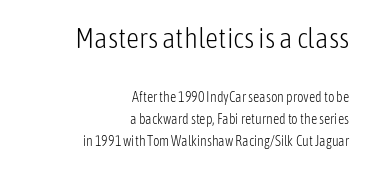
The image shows 29 px light, condensed sans-serif type, upright; set right-aligned, normal line spacing (1.55x), normal letter spacing, not underlined; the first (top) block is 2.07x larger; low stroke contrast and a medium x-height.
